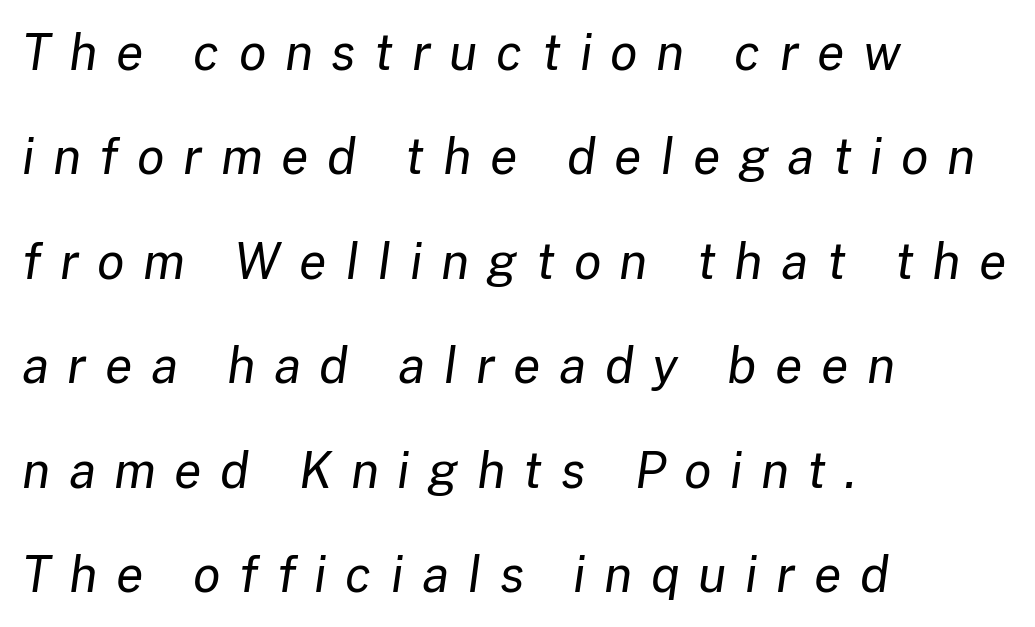
{"italic": "yes", "lean": "right", "slant_degrees": 8, "bold": "no", "weight": "regular", "width": "normal", "stroke_contrast": "low", "x_height": "medium", "monospaced": "no", "underline": "no", "align": "left", "line_spacing": "loose", "line_spacing_ratio": 2.09, "letter_spacing": "wide", "letter_spacing_em": 0.37, "glyph_px": 50}
